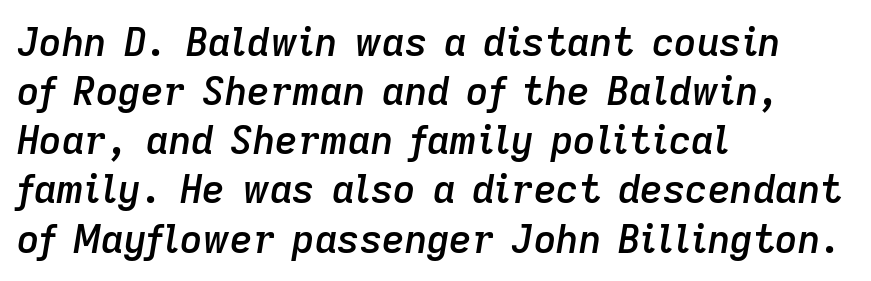
Q: Is the text bold? A: Semi-bold.
Q: Is the text italic (slanted)? A: Yes, it leans right by about 9 degrees.
Q: Is the text underlined? A: No.
Q: How is the paragraph aligned? A: Left-aligned.
Q: Is the spacing between letters normal or unusually wide? A: Normal.
Q: Is the spacing between lines tight, normal or loose? A: Normal.
Q: Width (condensed, normal, or wide)? A: Normal.
Q: Stroke contrast? A: Low.
Q: x-height? A: Medium.
Q: Monospaced? A: No.
